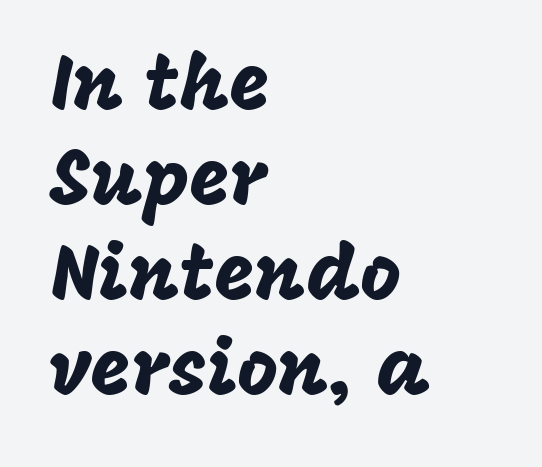
Q: Is the text italic (slanted)? A: Yes.
Q: Is the typeface a serif or a sans-serif typeface? A: Sans-serif.
Q: Is the text underlined? A: No.
Q: How is the paragraph aligned? A: Left-aligned.
Q: Is the spacing between letters normal or unusually wide? A: Normal.
Q: Width (condensed, normal, or wide)? A: Normal.
Q: Stroke contrast? A: Low.
Q: x-height? A: Large.
Q: Monospaced? A: No.
